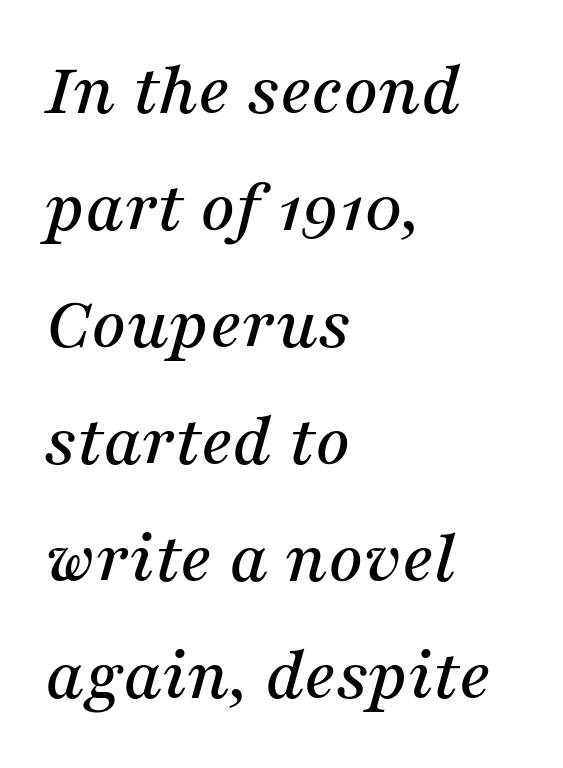
The image shows 76 px serif type, italic (leaning right); set left-aligned, normal line spacing (1.54x), normal letter spacing, not underlined; medium stroke contrast and a medium x-height.
